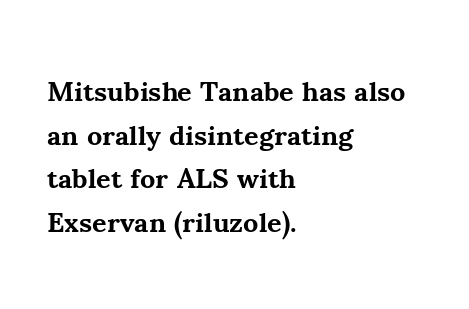
The passage shown is typed in a proportional face where columns would drift. Does the weight exceed regular? Yes, all the way to bold. A typesetter would call this zero additional tracking. The passage shown is not underscored anywhere. Leftover space on each line is placed entirely after the last word.
